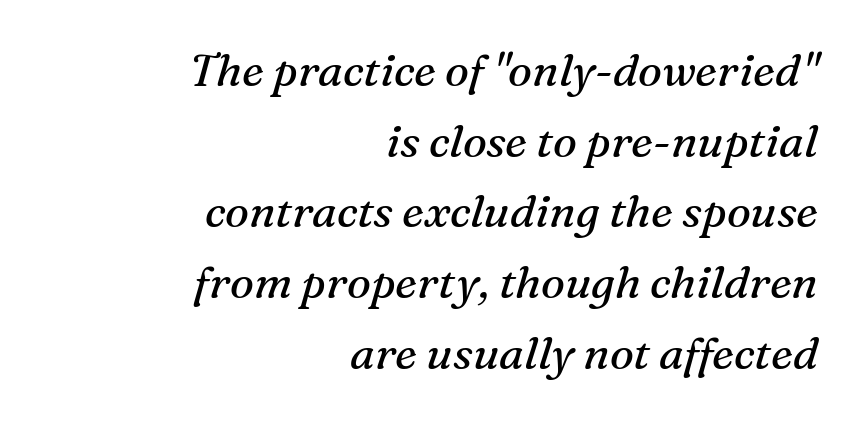
Q: Is the text bold? A: No.
Q: Is the text italic (slanted)? A: Yes, it leans right by about 16 degrees.
Q: Is the typeface a serif or a sans-serif typeface? A: Serif.
Q: Is the text underlined? A: No.
Q: How is the paragraph aligned? A: Right-aligned.
Q: Is the spacing between letters normal or unusually wide? A: Normal.
Q: Is the spacing between lines tight, normal or loose? A: Normal.
Q: Width (condensed, normal, or wide)? A: Normal.
Q: Stroke contrast? A: Medium.
Q: x-height? A: Medium.
Q: Monospaced? A: No.
